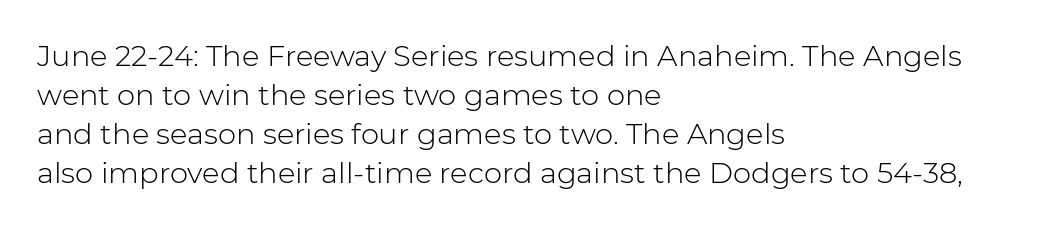
Q: Is the text bold? A: No.
Q: Is the text italic (slanted)? A: No, it is upright.
Q: Is the typeface a serif or a sans-serif typeface? A: Sans-serif.
Q: Is the text underlined? A: No.
Q: How is the paragraph aligned? A: Left-aligned.
Q: Is the spacing between letters normal or unusually wide? A: Normal.
Q: Is the spacing between lines tight, normal or loose? A: Normal.
Q: Width (condensed, normal, or wide)? A: Normal.
Q: Stroke contrast? A: Low.
Q: x-height? A: Medium.
Q: Monospaced? A: No.
